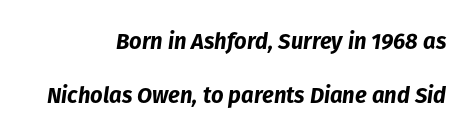
The image shows 22 px bold type, italic (leaning right); set right-aligned, loose line spacing (2.44x), normal letter spacing, not underlined.
